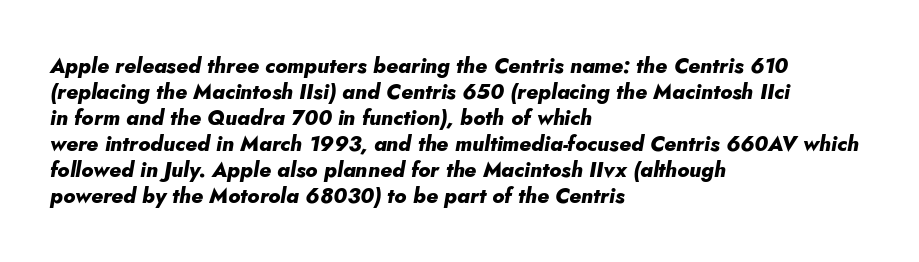
{"italic": "yes", "lean": "right", "slant_degrees": 10, "bold": "yes", "underline": "no", "align": "left", "line_spacing_ratio": 1.24, "letter_spacing": "normal", "letter_spacing_em": 0.0, "glyph_px": 21}
